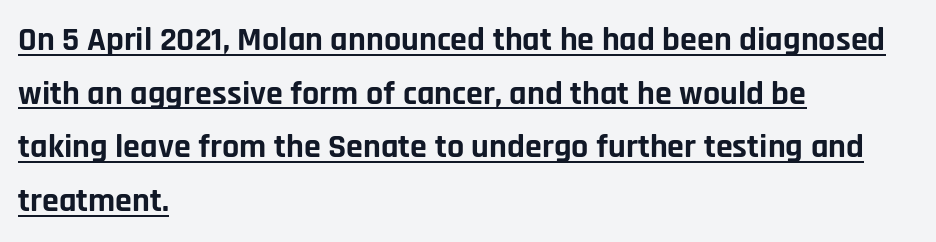
{"serif": "no", "italic": "no", "bold": "yes", "weight": "bold", "width": "normal", "stroke_contrast": "low", "x_height": "large", "monospaced": "no", "underline": "yes", "align": "left", "line_spacing": "normal", "line_spacing_ratio": 1.58, "letter_spacing": "normal", "letter_spacing_em": 0.0, "glyph_px": 34}
